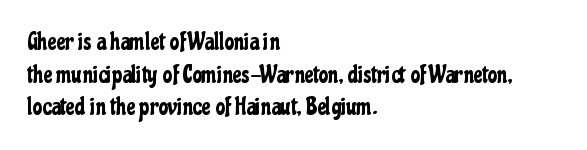
The image shows 24 px text type, upright; set left-aligned, normal line spacing (1.36x), normal letter spacing, not underlined.
